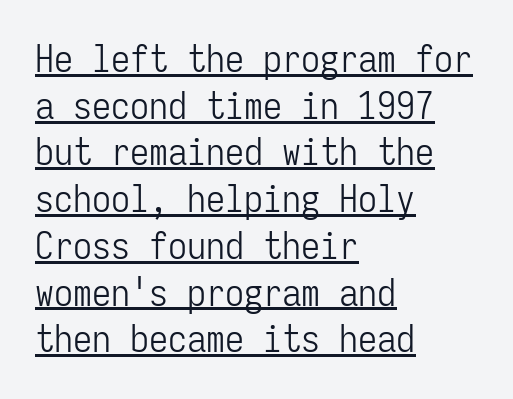
Q: Is the text bold? A: No.
Q: Is the text italic (slanted)? A: No, it is upright.
Q: Is the typeface a serif or a sans-serif typeface? A: Sans-serif.
Q: Is the text underlined? A: Yes.
Q: How is the paragraph aligned? A: Left-aligned.
Q: Is the spacing between letters normal or unusually wide? A: Normal.
Q: Width (condensed, normal, or wide)? A: Condensed.
Q: Stroke contrast? A: Low.
Q: x-height? A: Medium.
Q: Monospaced? A: Yes.
